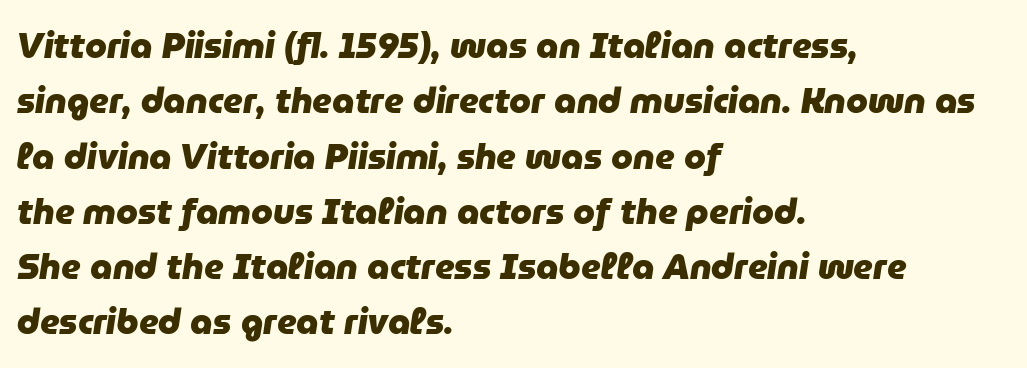
The image shows 35 px heavy type, italic (leaning right); set left-aligned, normal line spacing (1.58x), normal letter spacing, not underlined; low stroke contrast and a medium x-height.
